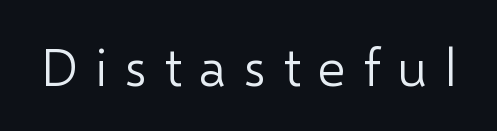
The image shows 53 px light sans-serif type, upright; set unusually wide letter spacing (+0.34 em), not underlined; low stroke contrast and a medium x-height.
